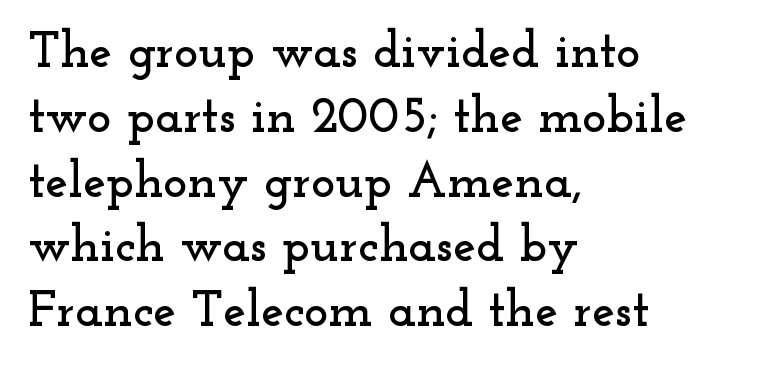
Old-style or modern, the face here clearly has serifs. Regular leading. What stands out about the letter spacing? Nothing — it is the standard amount. Notice how the passage keeps a crisp vertical edge on the left only. Ordinary non-slanted type is in use.
